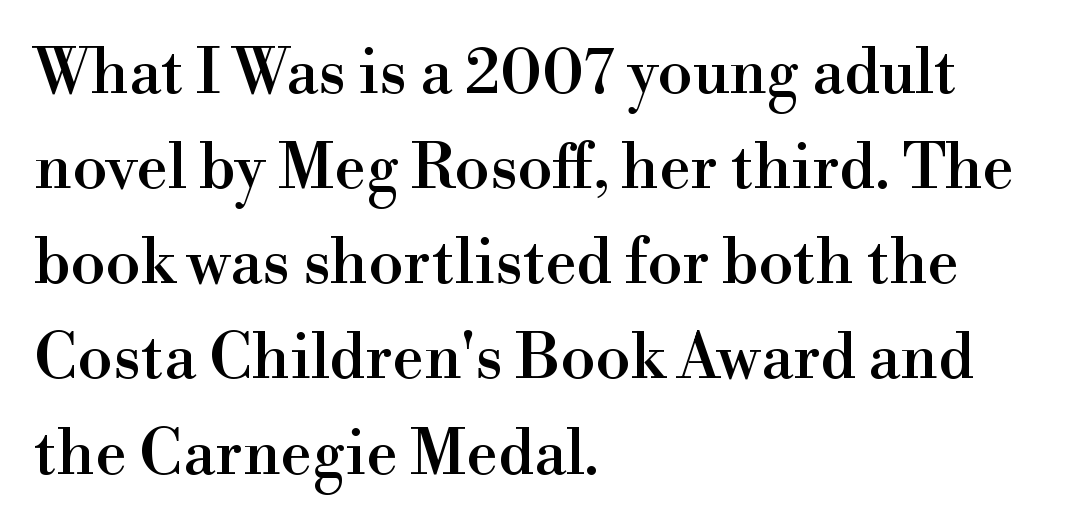
Quick note: not italic, upright. What's the leading like? Ordinary, nothing unusual. A student would call this left alignment; a typographer would say flush left, rag right. Honestly, the letter spacing is just normal — you wouldn't notice it. A bare baseline throughout the passage.
